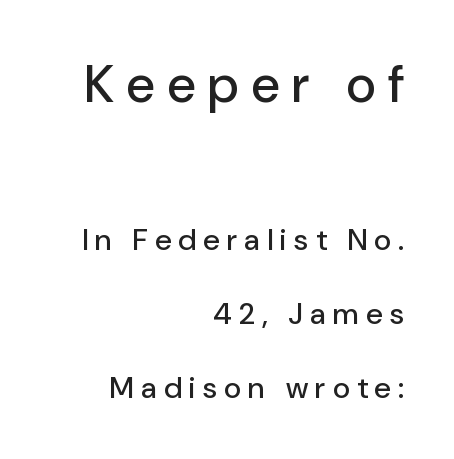
Q: Is the text italic (slanted)? A: No, it is upright.
Q: Is the typeface a serif or a sans-serif typeface? A: Sans-serif.
Q: Is the text underlined? A: No.
Q: How is the paragraph aligned? A: Right-aligned.
Q: Is the spacing between letters normal or unusually wide? A: Unusually wide.
Q: Is the spacing between lines tight, normal or loose? A: Loose.
Q: Which block of text is set in a larger size, the first (top) or the second (bottom)? A: The first (top) one.
Q: Width (condensed, normal, or wide)? A: Normal.
Q: Stroke contrast? A: Low.
Q: x-height? A: Medium.
Q: Monospaced? A: No.
